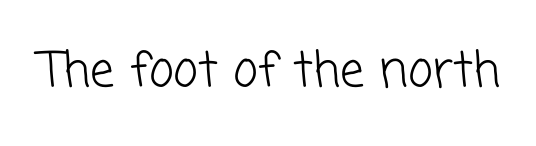
The image shows 48 px light sans-serif type; set normal letter spacing, not underlined; low stroke contrast and a medium x-height.
